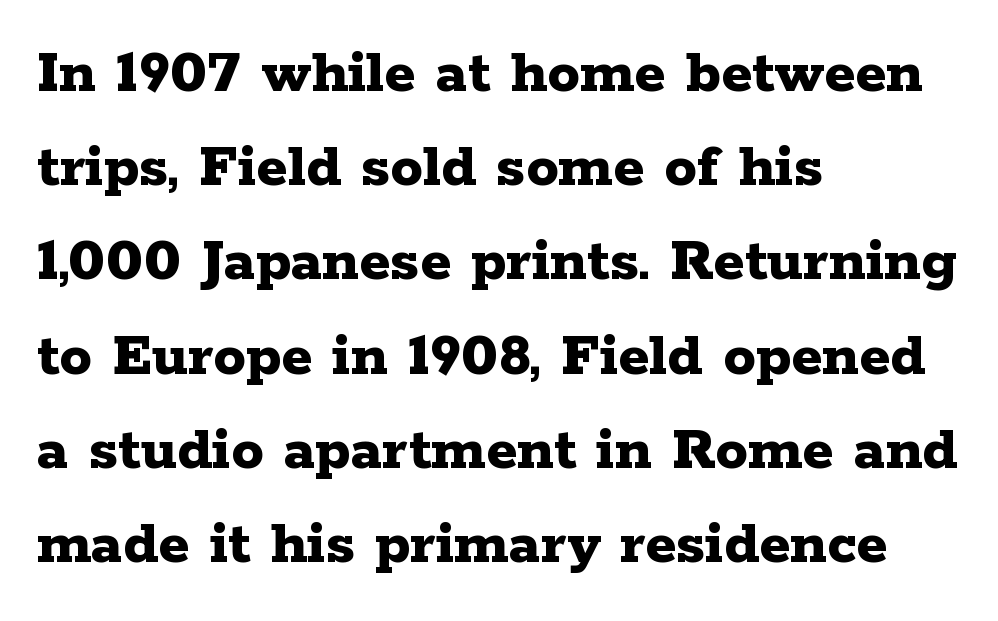
The image shows 65 px bold, wide serif type, upright; set left-aligned, normal line spacing (1.45x), normal letter spacing, not underlined; low stroke contrast and a medium x-height.
